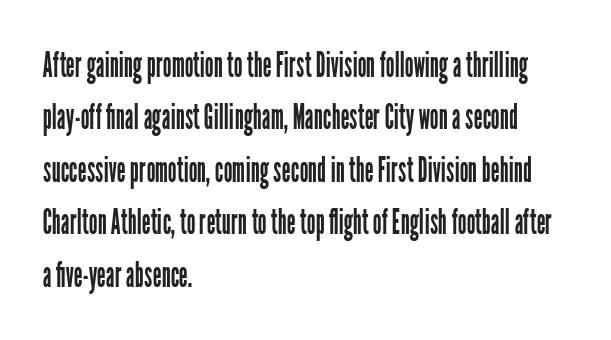
Q: Is the text bold? A: No.
Q: Is the text italic (slanted)? A: No, it is upright.
Q: Is the typeface a serif or a sans-serif typeface? A: Sans-serif.
Q: Is the text underlined? A: No.
Q: How is the paragraph aligned? A: Left-aligned.
Q: Is the spacing between letters normal or unusually wide? A: Normal.
Q: Is the spacing between lines tight, normal or loose? A: Normal.
Q: Width (condensed, normal, or wide)? A: Condensed.
Q: Stroke contrast? A: Low.
Q: x-height? A: Medium.
Q: Monospaced? A: No.
